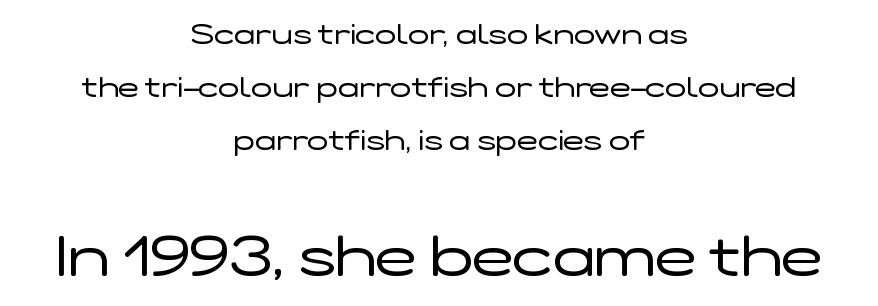
{"serif": "no", "italic": "no", "bold": "no", "weight": "regular", "width": "wide", "stroke_contrast": "low", "x_height": "medium", "monospaced": "no", "underline": "no", "align": "center", "line_spacing": "loose", "line_spacing_ratio": 1.9, "letter_spacing": "normal", "letter_spacing_em": 0.0, "larger_block": "second", "size_ratio": 2.0, "glyph_px": 56}
